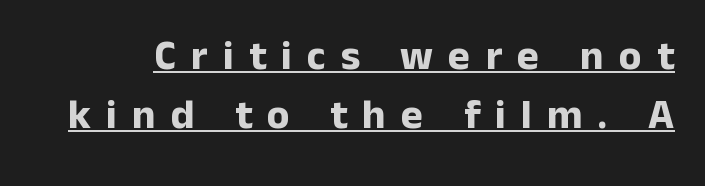
{"serif": "no", "italic": "no", "bold": "yes", "weight": "bold", "width": "normal", "stroke_contrast": "low", "x_height": "medium", "monospaced": "no", "underline": "yes", "line_spacing": "normal", "line_spacing_ratio": 1.41, "letter_spacing": "wide", "letter_spacing_em": 0.36, "glyph_px": 42}
